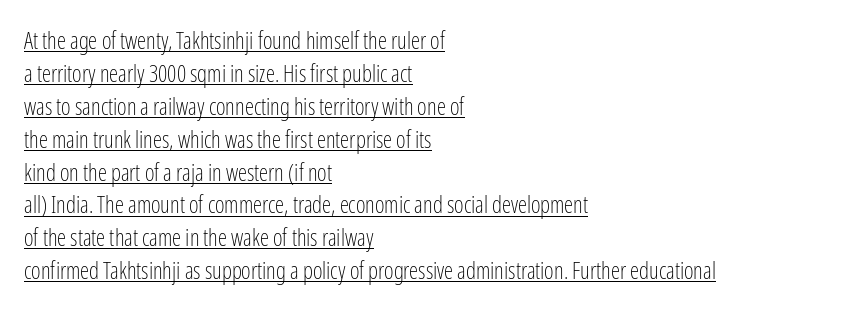
Every character sits straight up, as roman type does. Notice how descenders clear the ascenders below comfortably — that's standard leading. Inter-character spacing is left at the font's built-in metrics. Stems and bowls with no extra thickness — not bold.
